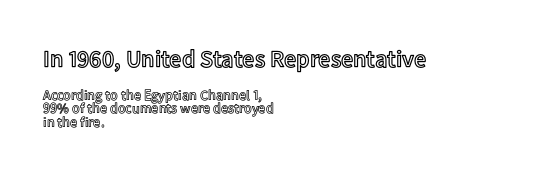
The image shows 24 px text type, upright; set left-aligned, tight line spacing (0.98x), normal letter spacing, not underlined; the first (top) block is 1.71x larger.
